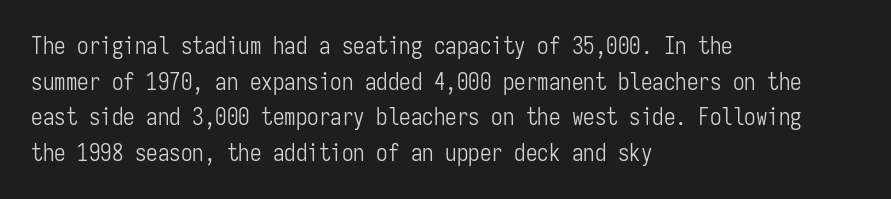
The image shows 23 px text type, upright; set left-aligned, normal line spacing (1.55x), normal letter spacing, not underlined.
